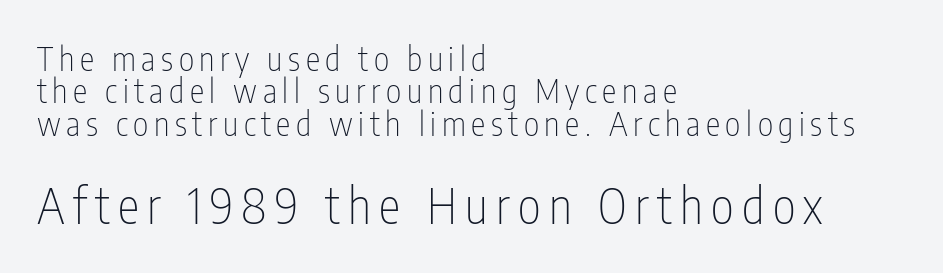
Q: Is the text bold? A: No.
Q: Is the text italic (slanted)? A: No, it is upright.
Q: Is the typeface a serif or a sans-serif typeface? A: Sans-serif.
Q: Is the text underlined? A: No.
Q: How is the paragraph aligned? A: Left-aligned.
Q: Is the spacing between lines tight, normal or loose? A: Tight.
Q: Which block of text is set in a larger size, the first (top) or the second (bottom)? A: The second (bottom) one.
Q: Width (condensed, normal, or wide)? A: Condensed.
Q: Stroke contrast? A: Low.
Q: x-height? A: Medium.
Q: Monospaced? A: No.
